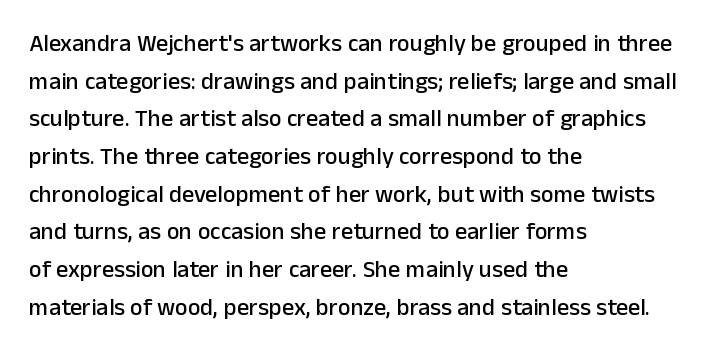
Students, observe: this is what conventionally led text looks like. When letters stand straight like this, we call the style roman or upright. Horizontally, the lines are justified to the leading edge only. The type is set solid horizontally, with unmodified tracking. The baseline area is clear.
